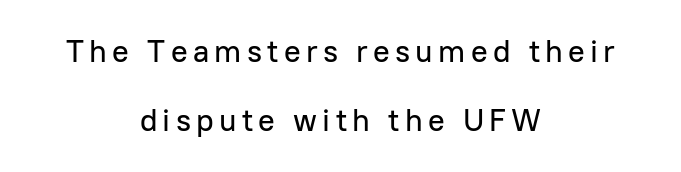
The image shows 31 px sans-serif type, upright; set centered, loose line spacing (2.23x), not underlined; low stroke contrast and a medium x-height.
